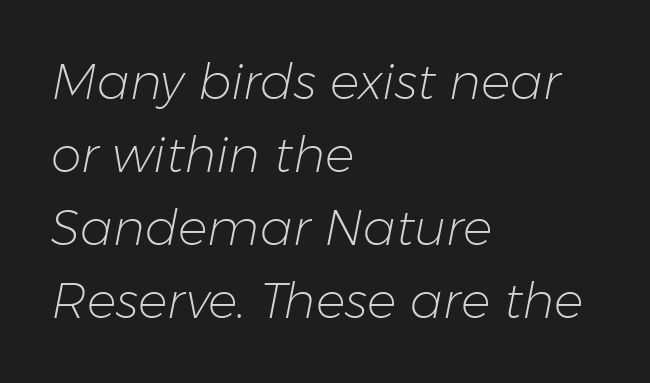
Does extra space separate the letters? No, they use regular spacing. Think standard paragraph weight, or any step lighter than that. Quick note: interline space is typical. Descenders are the only things crossing below the line. The paragraph shown leans on its left margin. Looking at the ascenders, they clearly lean.
